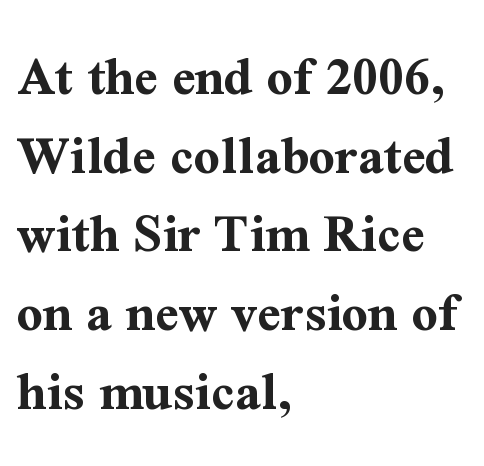
{"serif": "yes", "italic": "no", "bold": "yes", "weight": "bold", "width": "normal", "stroke_contrast": "medium", "x_height": "medium", "monospaced": "no", "underline": "no", "align": "left", "line_spacing": "normal", "line_spacing_ratio": 1.38, "letter_spacing": "normal", "letter_spacing_em": 0.0, "glyph_px": 57}
